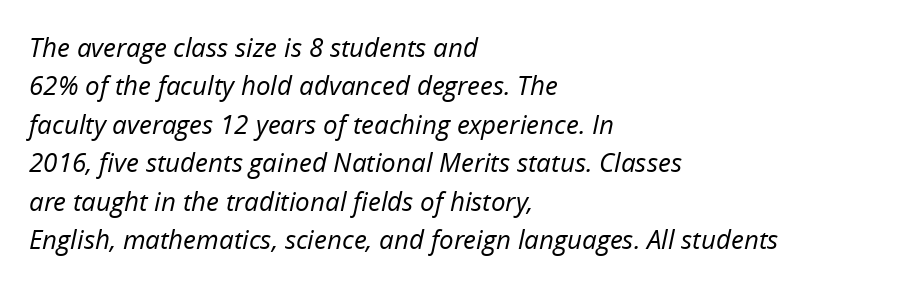
The image shows 26 px text type, italic (leaning right); set left-aligned, normal line spacing (1.48x), normal letter spacing, not underlined.
